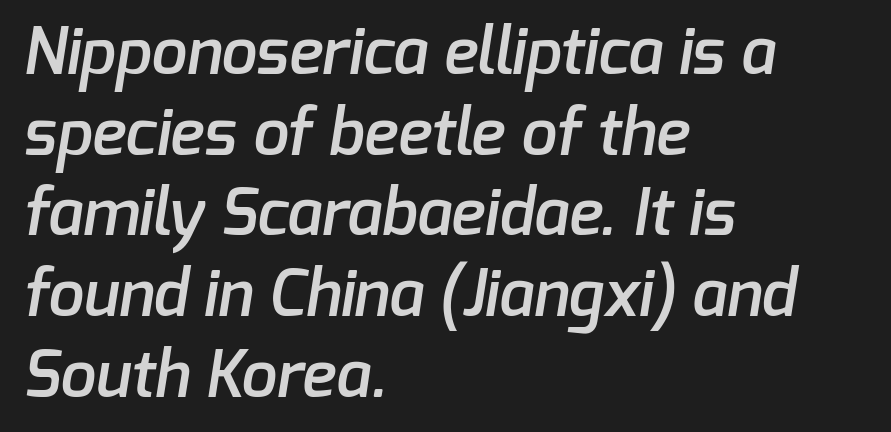
The image shows 64 px semibold sans-serif type; set left-aligned, normal line spacing (1.26x), normal letter spacing, not underlined; low stroke contrast and a medium x-height.
